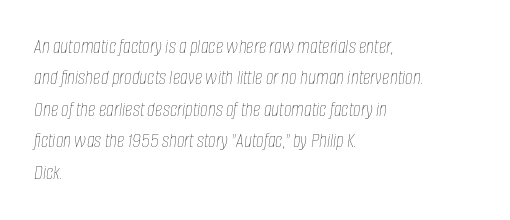
The image shows 21 px text type, italic (leaning right); set left-aligned, normal line spacing (1.5x), normal letter spacing, not underlined.
